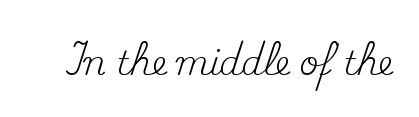
The image shows 33 px regular-weight serif type; set normal letter spacing, not underlined; medium stroke contrast and a small x-height.
